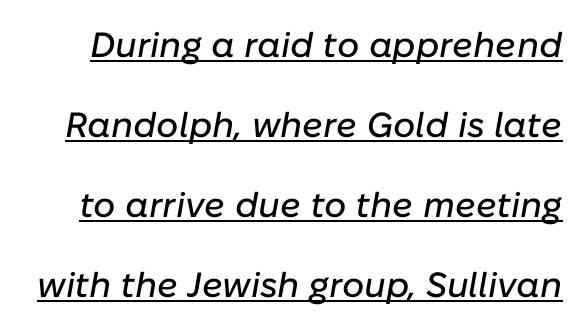
Q: Is the text italic (slanted)? A: Yes, it leans right by about 10 degrees.
Q: Is the text underlined? A: Yes.
Q: Is the spacing between letters normal or unusually wide? A: Normal.
Q: Is the spacing between lines tight, normal or loose? A: Loose.
Q: Width (condensed, normal, or wide)? A: Normal.
Q: Stroke contrast? A: Low.
Q: x-height? A: Medium.
Q: Monospaced? A: No.
